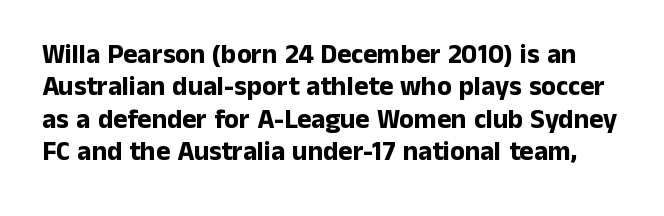
Q: Is the text bold? A: Yes.
Q: Is the text italic (slanted)? A: No, it is upright.
Q: Is the text underlined? A: No.
Q: Is the spacing between letters normal or unusually wide? A: Normal.
